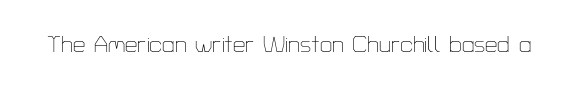
The image shows 22 px text type, upright; set normal letter spacing, not underlined.
